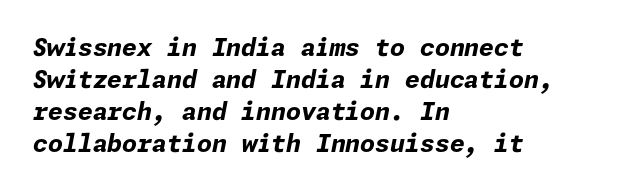
Words float on clear page, feet unadorned. The whole block is typeset with a tilt. Short and long lines alike share a common starting point at left. The letters are bold, with thick, heavy strokes.
